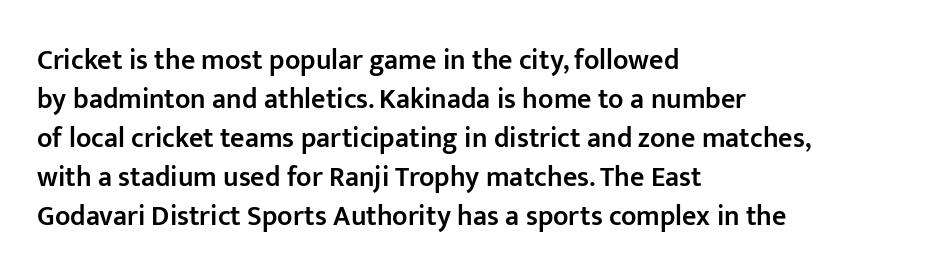
The image shows 28 px semibold sans-serif type, upright; set left-aligned, normal line spacing (1.39x), normal letter spacing, not underlined; low stroke contrast and a medium x-height.
